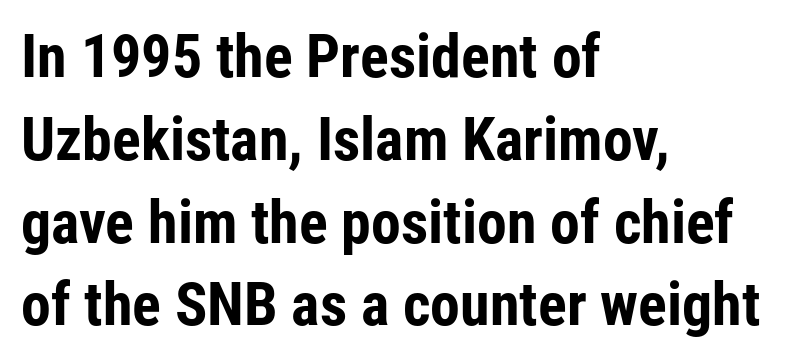
Compared with typical paragraphs, the rows here are spaced about the same. Anything drawn beneath the words? Only blank space. These lines stack with their left ends in a neat column. Looks like regular typesetting: each glyph gets only the width it needs. Honestly, the letter spacing is just normal — you wouldn't notice it. Strong, thick strokes mark this as bold type.
